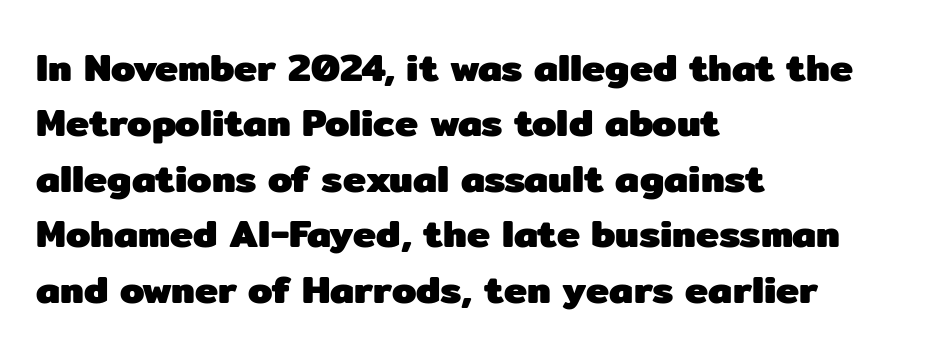
The letters stand upright; this is a roman face. Every row of glyphs begins at an identical x-position on the left. Varying glyph widths throughout — classic text-font behaviour. A dark, heavy texture on the line: the type is bold. Each new line begins a customary step beneath the previous one. Each word holds together tightly as a unit, with standard inter-letter gaps.
